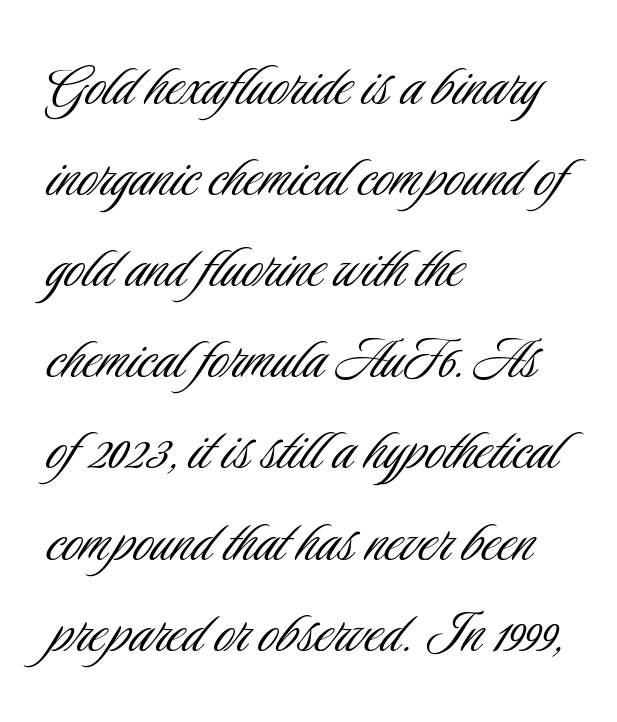
Q: Is the text bold? A: No.
Q: Is the text italic (slanted)? A: Yes.
Q: Is the typeface a serif or a sans-serif typeface? A: Sans-serif.
Q: Is the text underlined? A: No.
Q: How is the paragraph aligned? A: Left-aligned.
Q: Is the spacing between letters normal or unusually wide? A: Normal.
Q: Is the spacing between lines tight, normal or loose? A: Normal.
Q: Width (condensed, normal, or wide)? A: Condensed.
Q: Stroke contrast? A: Low.
Q: x-height? A: Small.
Q: Monospaced? A: No.
